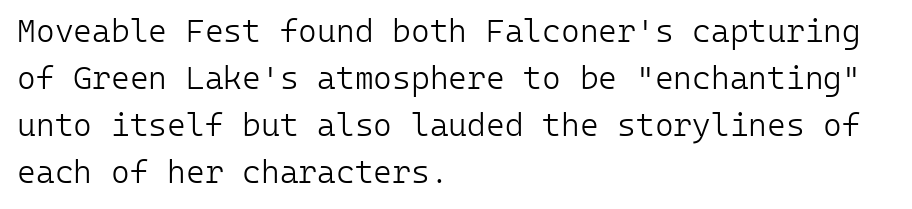
The image shows 32 px light sans-serif type, upright, monospaced; set left-aligned, normal line spacing (1.47x), normal letter spacing, not underlined; low stroke contrast and a medium x-height.
